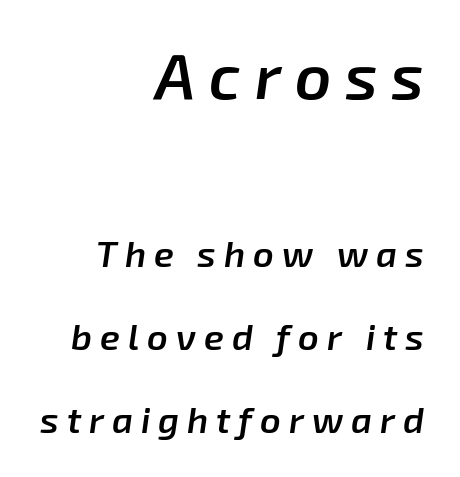
The image shows 63 px semibold type, italic (leaning right); set right-aligned, loose line spacing (2.3x), unusually wide letter spacing (+0.22 em), not underlined; the first (top) block is 1.75x larger; low stroke contrast and a medium x-height.
